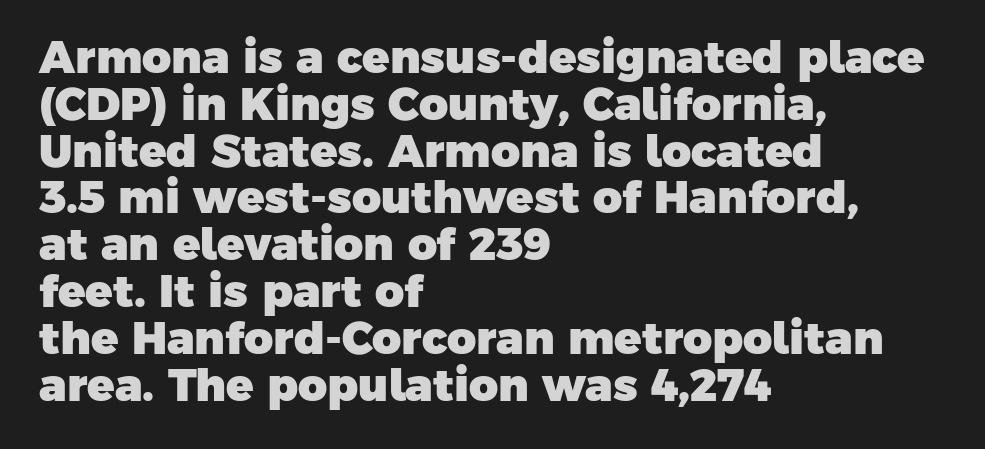
{"serif": "no", "bold": "yes", "weight": "heavy", "width": "normal", "stroke_contrast": "low", "x_height": "medium", "monospaced": "no", "underline": "no", "align": "left", "line_spacing": "tight", "line_spacing_ratio": 1.04, "letter_spacing": "normal", "letter_spacing_em": 0.0, "glyph_px": 45}
